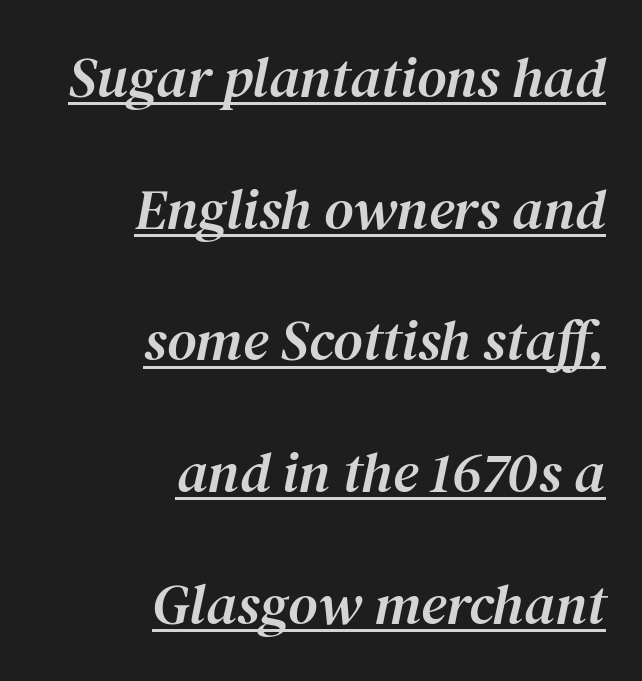
Decoration check: the copy is underlined. In terms of posture, this sample is oblique. Notice how the passage keeps a crisp vertical edge on the right only. Default kerning and tracking; the words read as compact shapes. Note the varied advance widths — an 'i' is clearly narrower than an 'm'.
